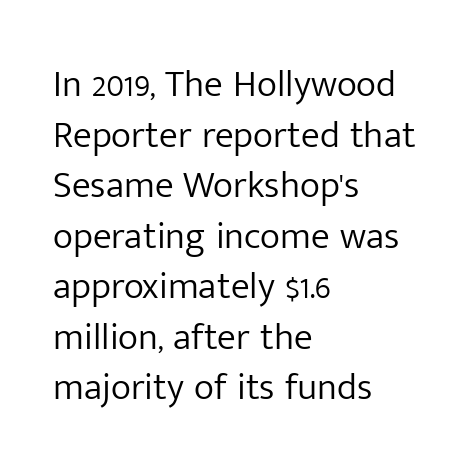
Posture: straight, roman, zero tilt. There is no visible air inserted between adjacent glyphs. One-word summary of the alignment: left. Successive baselines arrive at the customary interval. Look at the bottom of the vertical strokes: they stop flat, with no serifs. The words here are not underlined.
